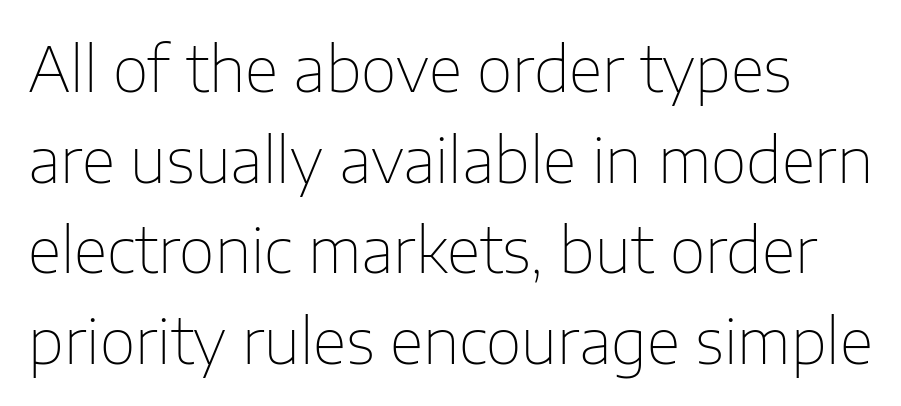
Weight: regular or lighter. The rendering uses natural spacing where letterforms have individual widths. Default kerning and tracking; the words read as compact shapes. Type without underlining. Nope, not italic — everything's standing straight.
